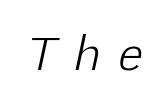
The image shows 45 px light type, italic (leaning right); set unusually wide letter spacing (+0.42 em), not underlined; low stroke contrast and a medium x-height.
